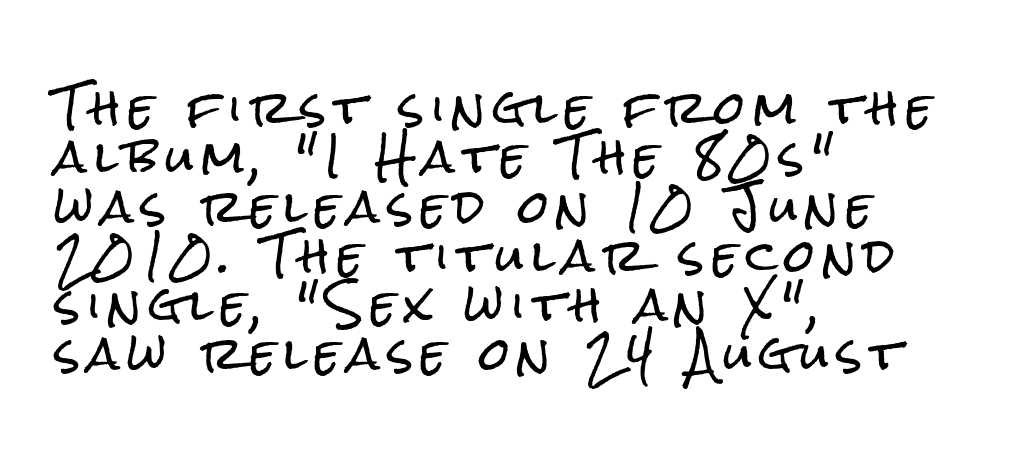
Q: Is the text italic (slanted)? A: No, it is upright.
Q: Is the typeface a serif or a sans-serif typeface? A: Sans-serif.
Q: Is the text underlined? A: No.
Q: How is the paragraph aligned? A: Left-aligned.
Q: Is the spacing between lines tight, normal or loose? A: Tight.
Q: Width (condensed, normal, or wide)? A: Condensed.
Q: Stroke contrast? A: Low.
Q: x-height? A: Medium.
Q: Monospaced? A: No.
